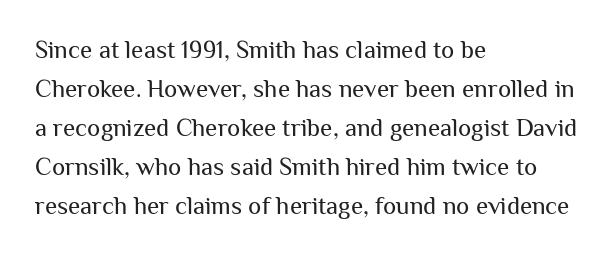
{"italic": "no", "bold": "no", "underline": "no", "align": "left", "line_spacing": "normal", "line_spacing_ratio": 1.56, "letter_spacing": "normal", "letter_spacing_em": 0.0, "glyph_px": 25}
